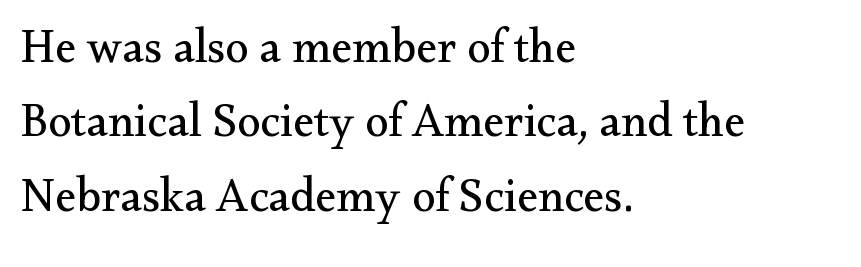
{"serif": "yes", "italic": "no", "bold": "no", "weight": "regular", "width": "normal", "stroke_contrast": "medium", "x_height": "small", "monospaced": "no", "underline": "no", "align": "left", "line_spacing": "normal", "line_spacing_ratio": 1.58, "letter_spacing": "normal", "letter_spacing_em": 0.0, "glyph_px": 47}
